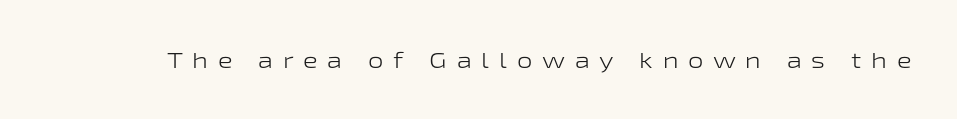
Caption: face not bold, strokes unweighted. Every character sits straight up, as roman type does. Letter spacing: wide. Nobody drew a line under any word here.
